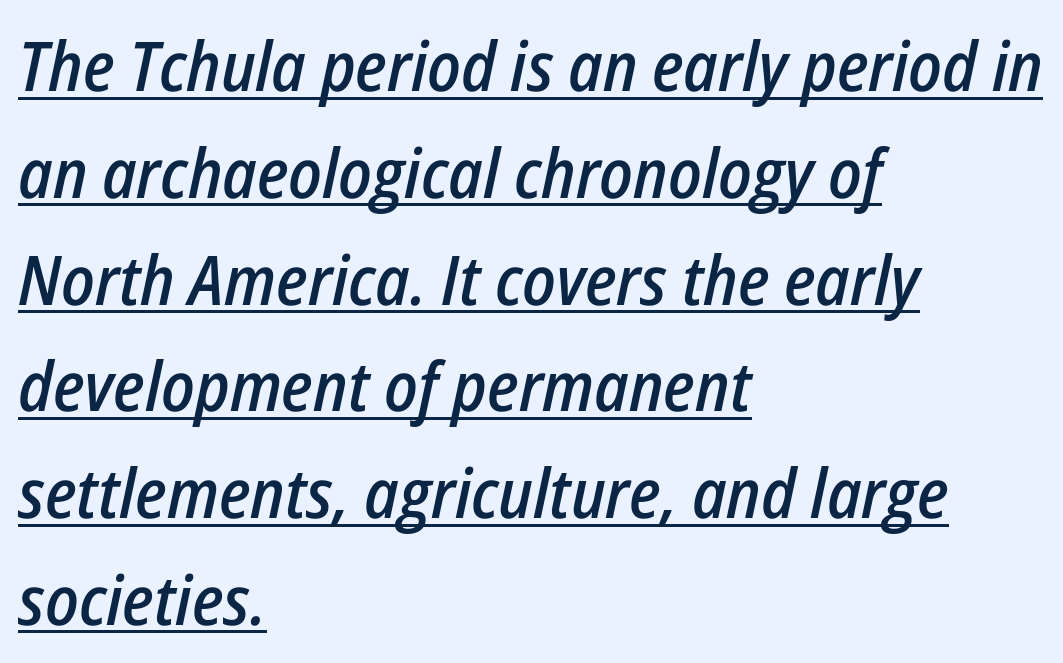
Q: Is the text bold? A: Semi-bold.
Q: Is the text italic (slanted)? A: Yes, it leans right by about 12 degrees.
Q: Is the text underlined? A: Yes.
Q: How is the paragraph aligned? A: Left-aligned.
Q: Is the spacing between letters normal or unusually wide? A: Normal.
Q: Is the spacing between lines tight, normal or loose? A: Normal.
Q: Width (condensed, normal, or wide)? A: Condensed.
Q: Stroke contrast? A: Low.
Q: x-height? A: Medium.
Q: Monospaced? A: No.
